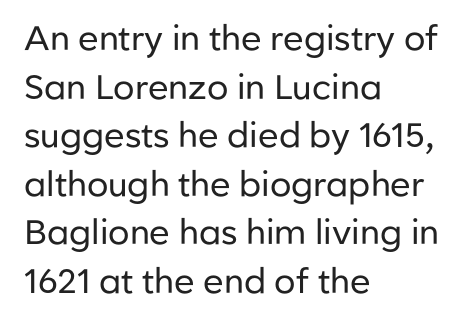
{"serif": "no", "italic": "no", "bold": "no", "weight": "regular", "width": "normal", "stroke_contrast": "low", "x_height": "medium", "monospaced": "no", "underline": "no", "align": "left", "line_spacing": "normal", "line_spacing_ratio": 1.43, "letter_spacing": "normal", "letter_spacing_em": 0.0, "glyph_px": 34}
